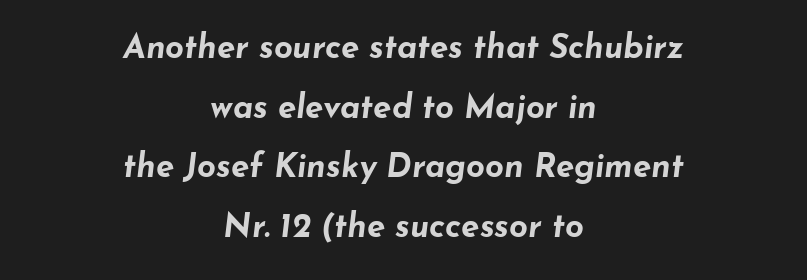
Think of a printed novel: that variable character pitch is what you see here. Horizontal alignment here is central, giving a formal, balanced look. An italicized treatment has been applied to the whole sample. Chunky letters — that's bold for sure.
